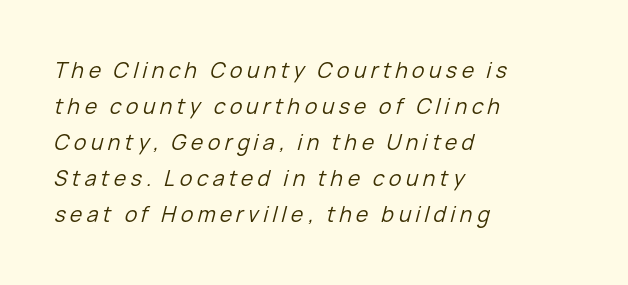
The image shows 21 px text type, italic (leaning right); set left-aligned, line spacing 1.72x, unusually wide letter spacing (+0.21 em), not underlined.
